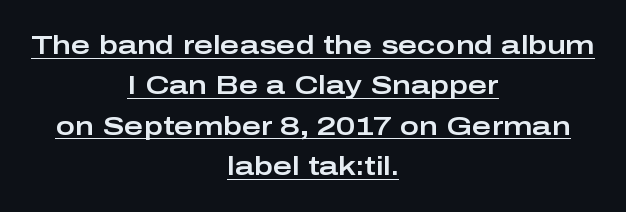
{"italic": "no", "underline": "yes", "align": "center", "line_spacing": "normal", "line_spacing_ratio": 1.55, "letter_spacing": "normal", "letter_spacing_em": 0.0, "glyph_px": 26}
